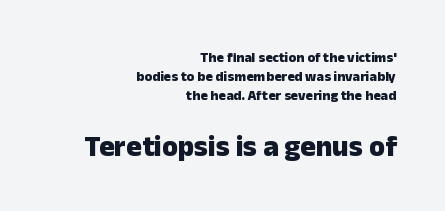
Rendered with straight, roman letterforms. The letterforms sit shoulder to shoulder at normal distance. A student would call this right alignment; a typographer would say flush right, rag left. Baseline-to-baseline distance is the conventional proportion of letter height. This is sans-serif lettering, the kind often seen on screens and signage.
